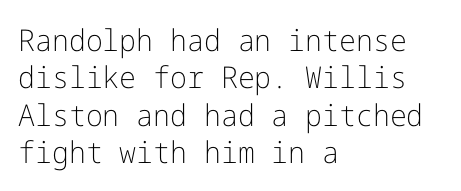
{"serif": "no", "italic": "no", "bold": "no", "weight": "light", "width": "normal", "stroke_contrast": "low", "x_height": "medium", "underline": "no", "align": "left", "line_spacing": "normal", "line_spacing_ratio": 1.25, "letter_spacing": "normal", "letter_spacing_em": 0.0, "glyph_px": 30}
